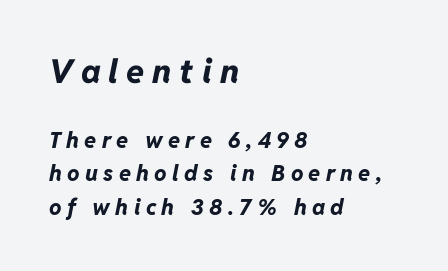
The image shows 33 px bold type, italic (leaning right); set left-aligned, normal line spacing (1.51x), unusually wide letter spacing (+0.24 em), not underlined; the first (top) block is 1.5x larger; low stroke contrast and a medium x-height.
